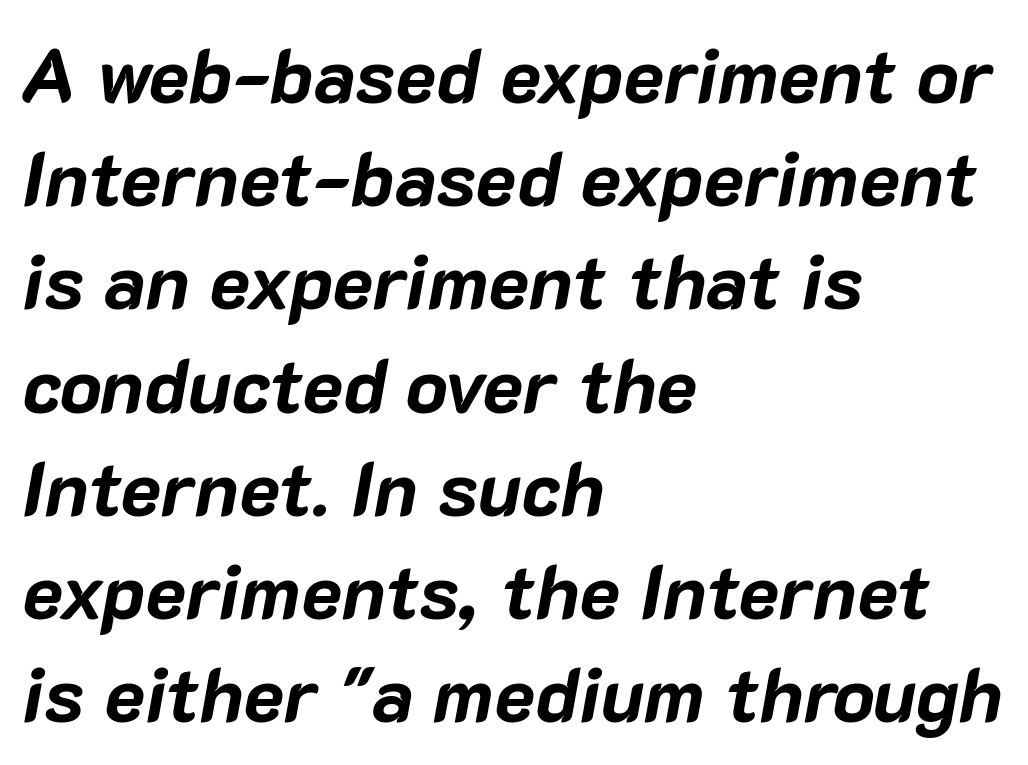
Q: Is the text bold? A: Yes.
Q: Is the text italic (slanted)? A: Yes, it leans right by about 10 degrees.
Q: Is the text underlined? A: No.
Q: How is the paragraph aligned? A: Left-aligned.
Q: Is the spacing between letters normal or unusually wide? A: Normal.
Q: Is the spacing between lines tight, normal or loose? A: Normal.
Q: Width (condensed, normal, or wide)? A: Normal.
Q: Stroke contrast? A: Low.
Q: x-height? A: Medium.
Q: Monospaced? A: No.
